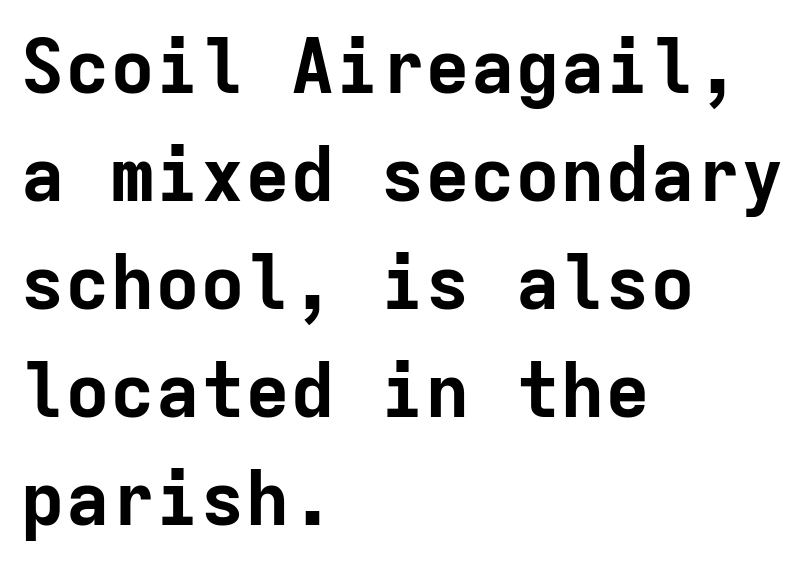
{"serif": "no", "italic": "no", "bold": "yes", "weight": "bold", "width": "normal", "stroke_contrast": "low", "x_height": "medium", "monospaced": "yes", "underline": "no", "align": "left", "line_spacing": "normal", "line_spacing_ratio": 1.44, "letter_spacing": "normal", "letter_spacing_em": 0.0, "glyph_px": 75}
